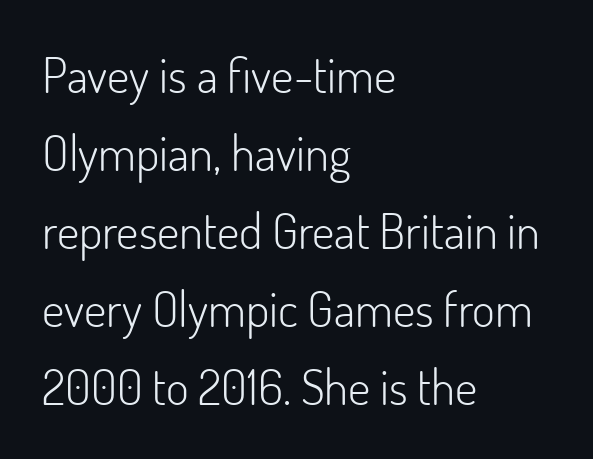
Font category for this specimen: sans-serif. Each line starts at the same left margin while the right side varies. Do the characters align in a grid? No, the font is proportional. The gaps between neighbouring characters are ordinary and unremarkable. Characters remain perfectly vertical along every line. What's the leading like? Ordinary, nothing unusual.
